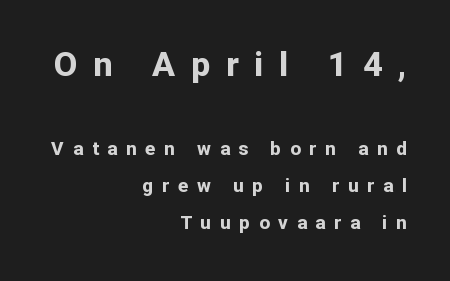
Q: Is the text bold? A: Yes.
Q: Is the text italic (slanted)? A: No, it is upright.
Q: Is the typeface a serif or a sans-serif typeface? A: Sans-serif.
Q: Is the text underlined? A: No.
Q: How is the paragraph aligned? A: Right-aligned.
Q: Is the spacing between letters normal or unusually wide? A: Unusually wide.
Q: Is the spacing between lines tight, normal or loose? A: Loose.
Q: Which block of text is set in a larger size, the first (top) or the second (bottom)? A: The first (top) one.
Q: Width (condensed, normal, or wide)? A: Normal.
Q: Stroke contrast? A: Low.
Q: x-height? A: Medium.
Q: Monospaced? A: No.
